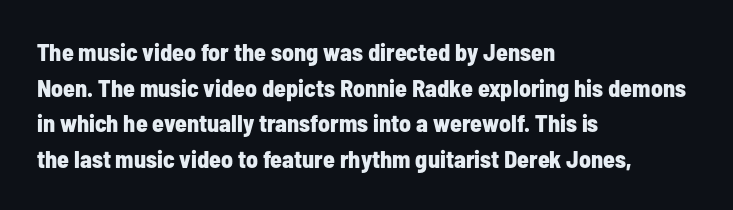
The image shows 24 px bold type, upright; set left-aligned, normal line spacing (1.48x), normal letter spacing, not underlined.
